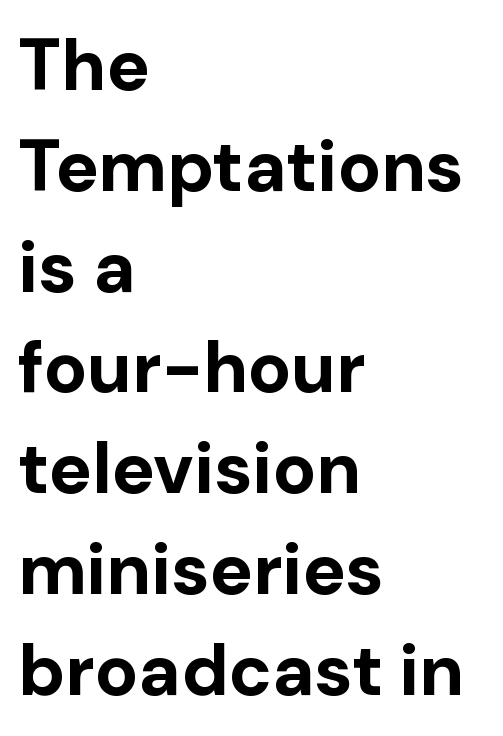
The image shows 72 px bold sans-serif type, upright; set left-aligned, normal line spacing (1.4x), normal letter spacing, not underlined; low stroke contrast and a medium x-height.
